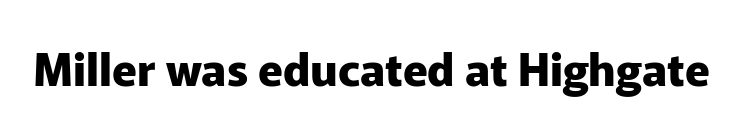
Q: Is the text bold? A: Yes.
Q: Is the text italic (slanted)? A: No, it is upright.
Q: Is the typeface a serif or a sans-serif typeface? A: Sans-serif.
Q: Is the text underlined? A: No.
Q: Is the spacing between letters normal or unusually wide? A: Normal.
Q: Width (condensed, normal, or wide)? A: Normal.
Q: Stroke contrast? A: Low.
Q: x-height? A: Medium.
Q: Monospaced? A: No.
